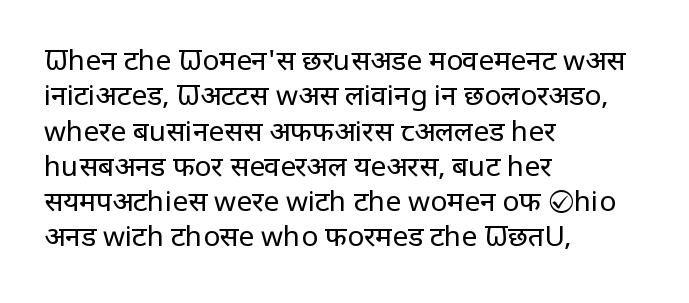
Q: Is the text bold? A: No.
Q: Is the text italic (slanted)? A: No, it is upright.
Q: Is the typeface a serif or a sans-serif typeface? A: Sans-serif.
Q: Is the text underlined? A: No.
Q: How is the paragraph aligned? A: Left-aligned.
Q: Is the spacing between letters normal or unusually wide? A: Normal.
Q: Is the spacing between lines tight, normal or loose? A: Normal.
Q: Width (condensed, normal, or wide)? A: Normal.
Q: Stroke contrast? A: Low.
Q: x-height? A: Large.
Q: Monospaced? A: No.
